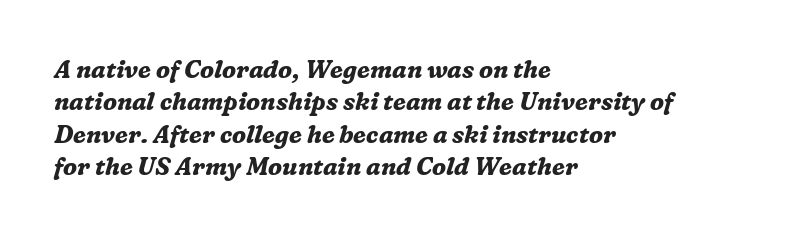
{"italic": "yes", "lean": "right", "slant_degrees": 16, "bold": "yes", "underline": "no", "align": "left", "line_spacing": "normal", "line_spacing_ratio": 1.35, "letter_spacing": "normal", "letter_spacing_em": 0.0, "glyph_px": 24}
